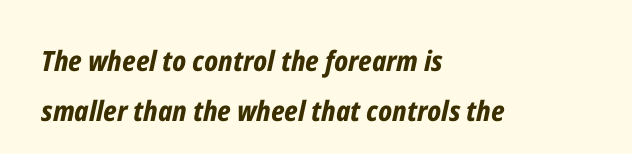
The image shows 28 px bold, condensed type, italic (leaning right); set left-aligned, line spacing 1.78x, normal letter spacing, not underlined; low stroke contrast and a medium x-height.
